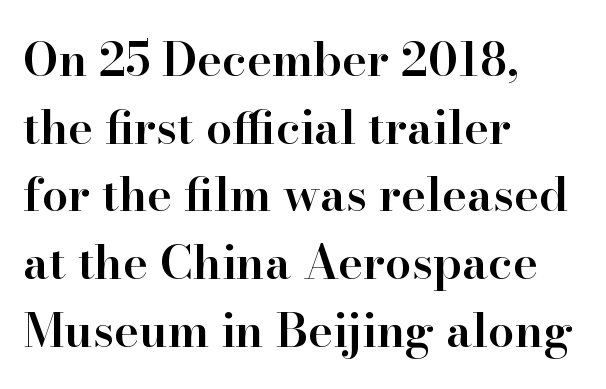
Q: Is the text bold? A: Semi-bold.
Q: Is the text italic (slanted)? A: No, it is upright.
Q: Is the typeface a serif or a sans-serif typeface? A: Serif.
Q: Is the text underlined? A: No.
Q: How is the paragraph aligned? A: Left-aligned.
Q: Is the spacing between letters normal or unusually wide? A: Normal.
Q: Is the spacing between lines tight, normal or loose? A: Normal.
Q: Width (condensed, normal, or wide)? A: Normal.
Q: Stroke contrast? A: High.
Q: x-height? A: Small.
Q: Monospaced? A: No.
